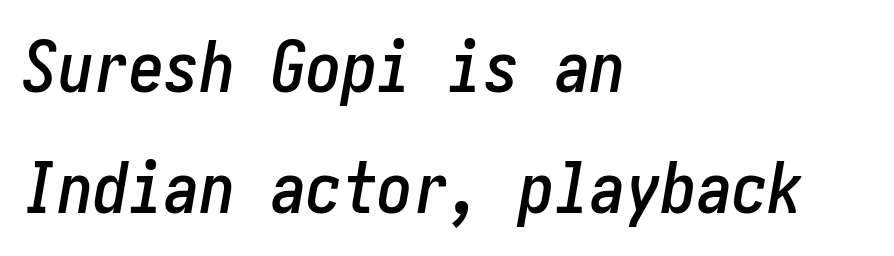
The image shows 71 px condensed type, italic (leaning right); set left-aligned, line spacing 1.71x, normal letter spacing, not underlined; low stroke contrast and a medium x-height.
